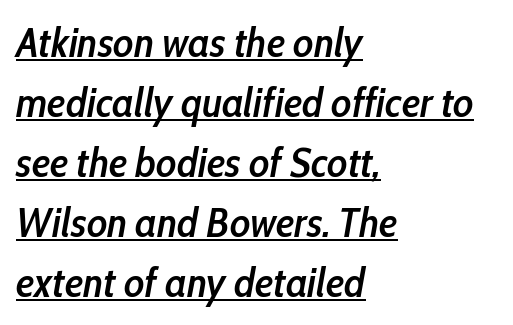
Layout note: lines flush left. The typesetter has applied underlining to the passage shown. Notice how the stems are inclined rather than vertical — that's the hallmark of italics. Compared with typical body copy, the letter spacing here is the same. The rows are spaced the way most documents space them.
